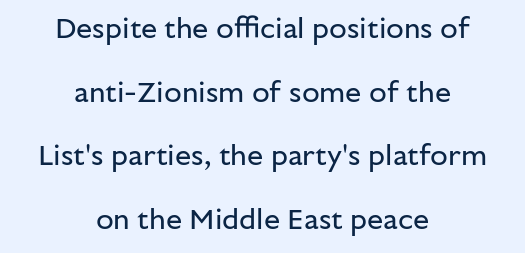
Ink coverage per letter is moderate at most. Does the type have serifs? No, each stem ends abruptly. Interline gaps are noticeably wide in this sample. Horizontally, the lines are justified to the midpoint only. Quick note: underline off. The letterforms sit shoulder to shoulder at normal distance.
